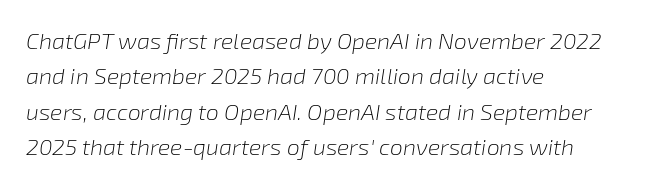
The image shows 23 px text type, italic (leaning right); set left-aligned, normal line spacing (1.54x), normal letter spacing, not underlined.
